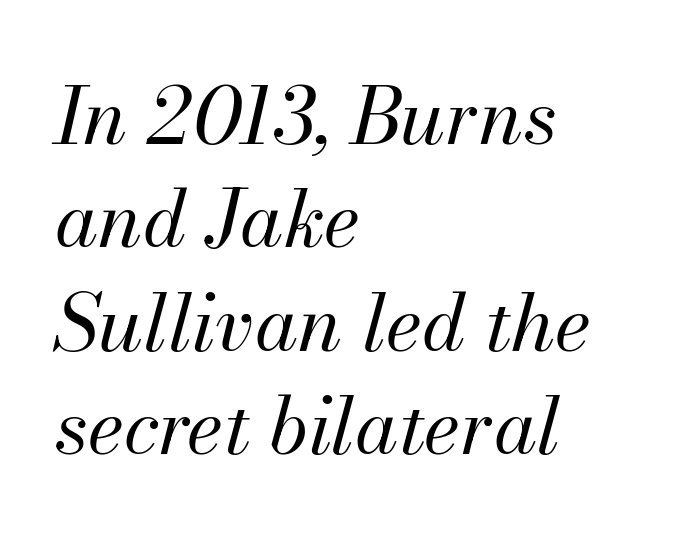
The image shows 79 px regular-weight type, italic (leaning right); set left-aligned, normal line spacing (1.31x), normal letter spacing, not underlined; medium stroke contrast and a small x-height.
